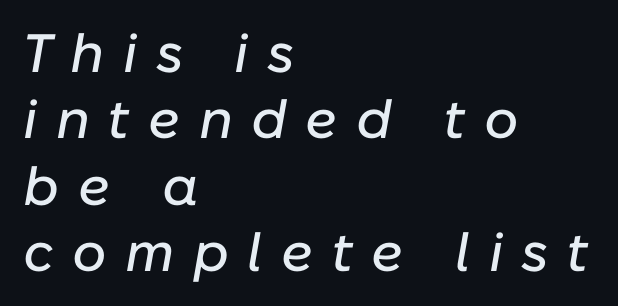
The letterforms stand isolated, each surrounded by extra space. Layout note: lines flush left. Here the designer chose a conventional face with non-uniform glyph widths. Each row of text sits above clean, open space. The glyphs look as if they've been sheared to an angle.
